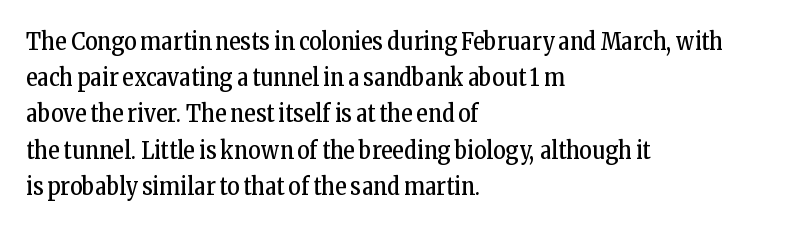
Q: Is the text bold? A: No.
Q: Is the text italic (slanted)? A: No, it is upright.
Q: Is the text underlined? A: No.
Q: How is the paragraph aligned? A: Left-aligned.
Q: Is the spacing between letters normal or unusually wide? A: Normal.
Q: Is the spacing between lines tight, normal or loose? A: Normal.
